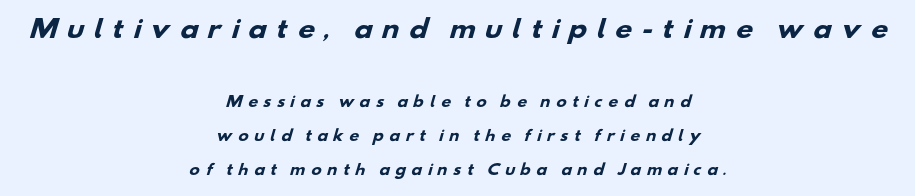
{"bold": "yes", "underline": "no", "align": "center", "line_spacing": "loose", "line_spacing_ratio": 2.43, "letter_spacing": "wide", "letter_spacing_em": 0.37, "larger_block": "first", "size_ratio": 1.71, "glyph_px": 24}
